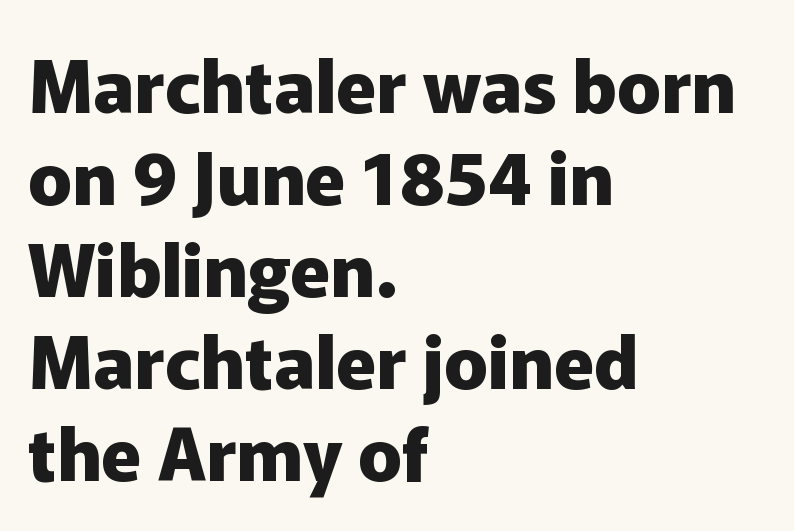
The image shows 73 px heavy sans-serif type, upright; set left-aligned, normal line spacing (1.26x), normal letter spacing, not underlined; low stroke contrast and a medium x-height.
